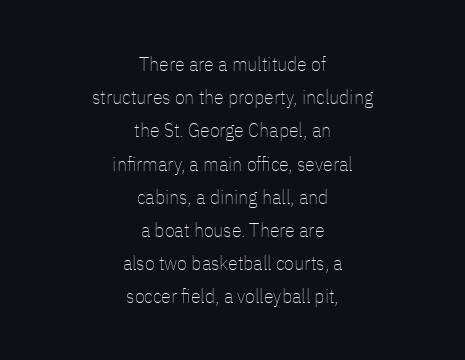
The image shows 20 px text type, upright; set centered, normal line spacing (1.66x), normal letter spacing, not underlined.
